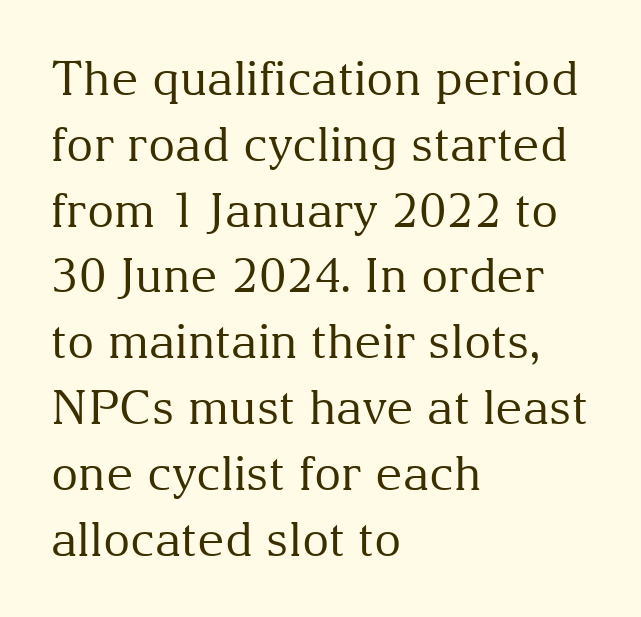
Is this a fixed-width face? No — the glyphs have proportional, varying widths. The font's upright variant was chosen for this text. One-word summary of the alignment: left. Line spacing here is normal. Beneath every word, the page is bare.
